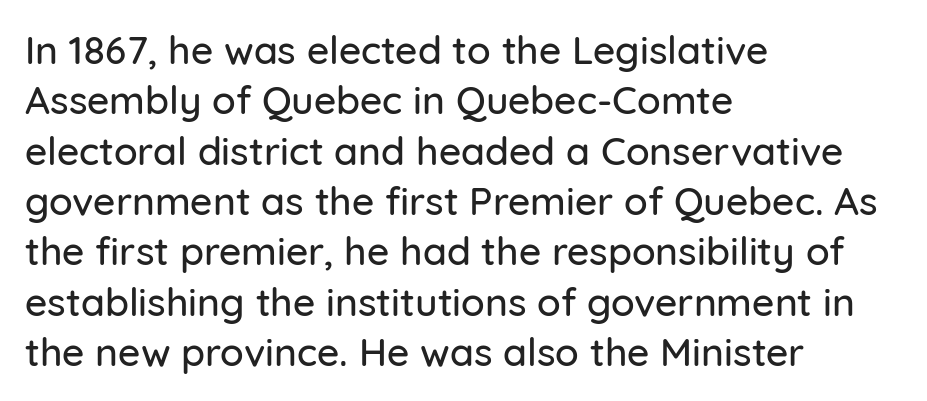
The image shows 39 px sans-serif type, upright; set left-aligned, normal line spacing (1.29x), normal letter spacing, not underlined; low stroke contrast and a medium x-height.
